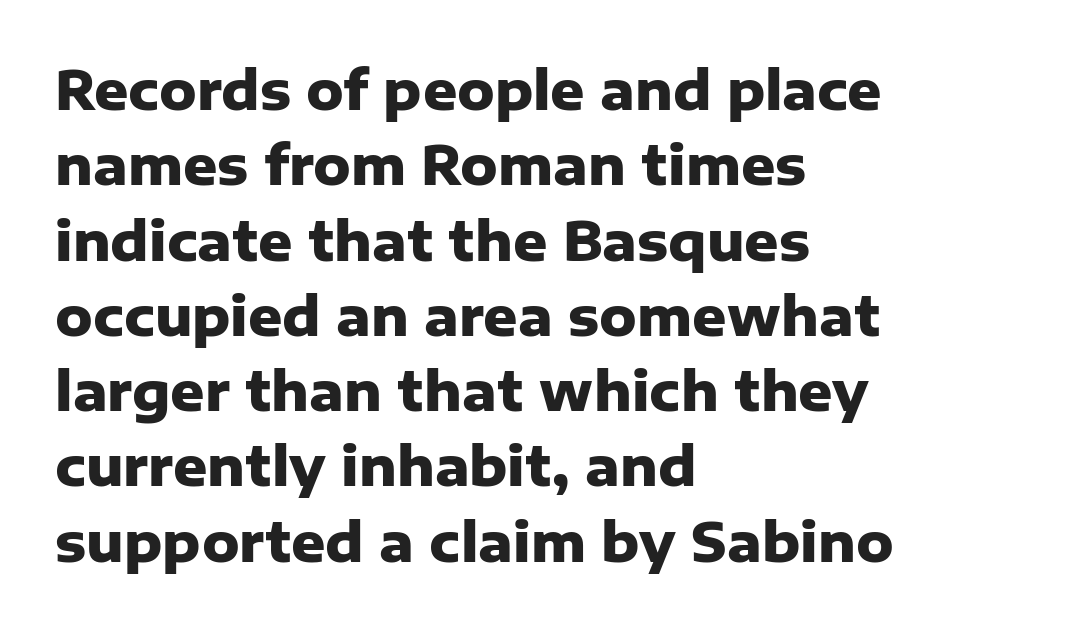
Q: Is the text bold? A: Yes.
Q: Is the text italic (slanted)? A: No, it is upright.
Q: Is the typeface a serif or a sans-serif typeface? A: Sans-serif.
Q: Is the text underlined? A: No.
Q: How is the paragraph aligned? A: Left-aligned.
Q: Is the spacing between letters normal or unusually wide? A: Normal.
Q: Is the spacing between lines tight, normal or loose? A: Normal.
Q: Width (condensed, normal, or wide)? A: Normal.
Q: Stroke contrast? A: Low.
Q: x-height? A: Medium.
Q: Monospaced? A: No.
